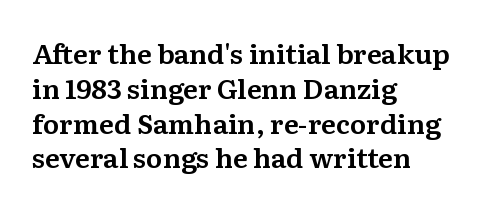
{"italic": "no", "underline": "no", "align": "left", "line_spacing": "normal", "line_spacing_ratio": 1.29, "letter_spacing": "normal", "letter_spacing_em": 0.0, "glyph_px": 27}
